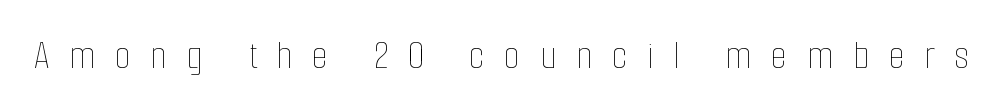
Q: Is the text bold? A: No.
Q: Is the text italic (slanted)? A: No, it is upright.
Q: Is the text underlined? A: No.
Q: Is the spacing between letters normal or unusually wide? A: Unusually wide.
Q: Width (condensed, normal, or wide)? A: Condensed.
Q: Stroke contrast? A: Low.
Q: x-height? A: Medium.
Q: Monospaced? A: No.
